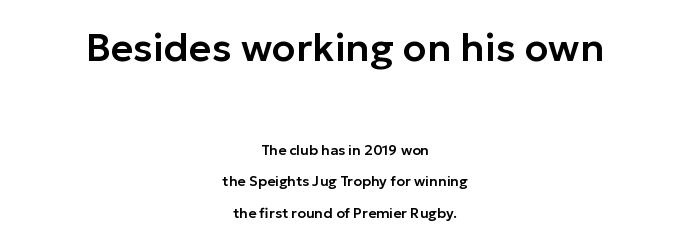
The image shows 39 px sans-serif type, upright; set centered, loose line spacing (2.25x), normal letter spacing, not underlined; the first (top) block is 2.79x larger; low stroke contrast and a medium x-height.
